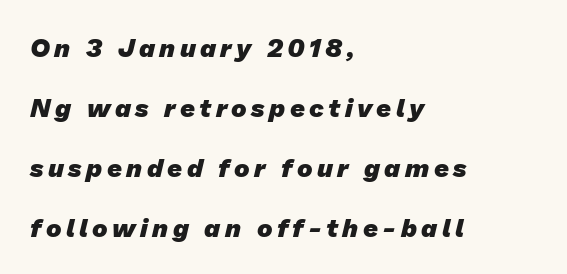
The strip under each line holds only bare page. I'd describe the lettering as bold — thick and assertive. Line spacing here is loose. Does the copy run flush right? No — it runs flush left.
